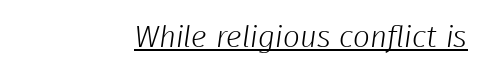
{"serif": "no", "bold": "no", "weight": "light", "width": "normal", "stroke_contrast": "low", "x_height": "medium", "monospaced": "no", "underline": "yes", "align": "right", "letter_spacing": "normal", "letter_spacing_em": 0.0, "glyph_px": 30}
